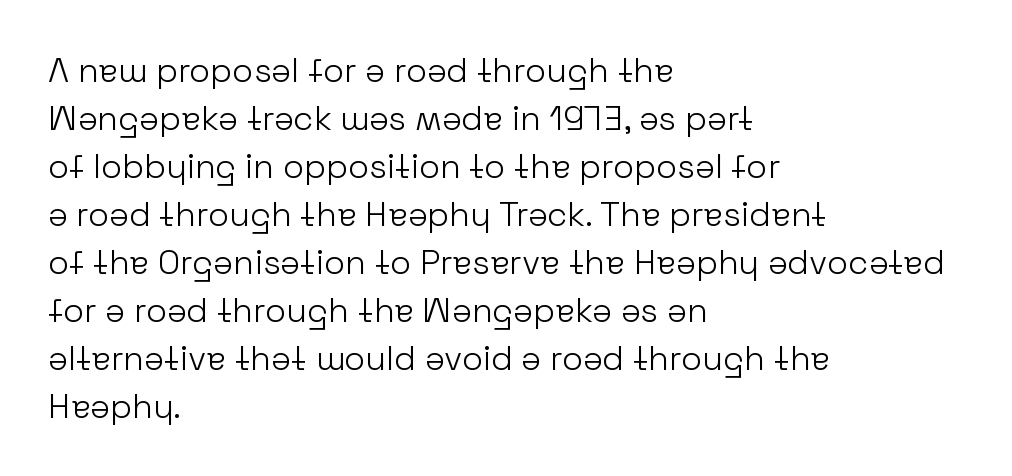
Look at the bottom of the vertical strokes: they stop flat, with no serifs. Just letters on the line, the space beneath them empty. Varying glyph widths throughout — classic text-font behaviour. Left-aligned paragraph, ragged on the right. Short note: letters normally spaced. The typesetting does not lean heavy: it is not bold.
